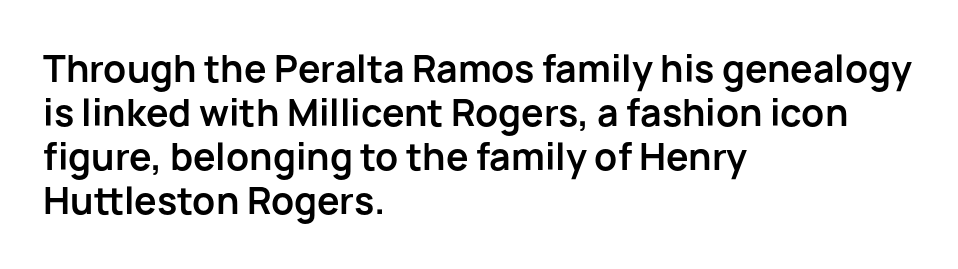
The image shows 36 px bold sans-serif type, upright; set left-aligned, line spacing 1.22x, normal letter spacing, not underlined; low stroke contrast and a medium x-height.
